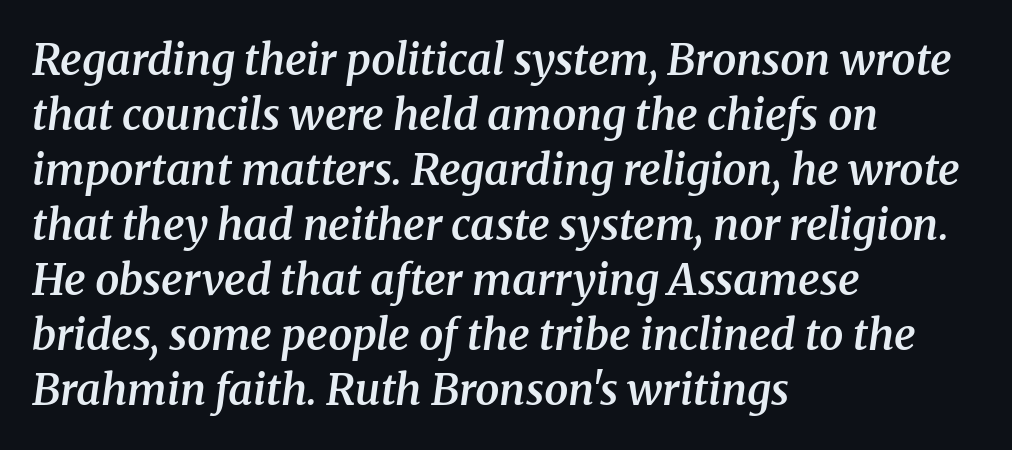
{"serif": "yes", "italic": "yes", "lean": "right", "slant_degrees": 8, "bold": "semi", "weight": "semibold", "width": "normal", "stroke_contrast": "medium", "x_height": "medium", "monospaced": "no", "underline": "no", "align": "left", "line_spacing": "normal", "line_spacing_ratio": 1.28, "letter_spacing": "normal", "letter_spacing_em": 0.0, "glyph_px": 43}
